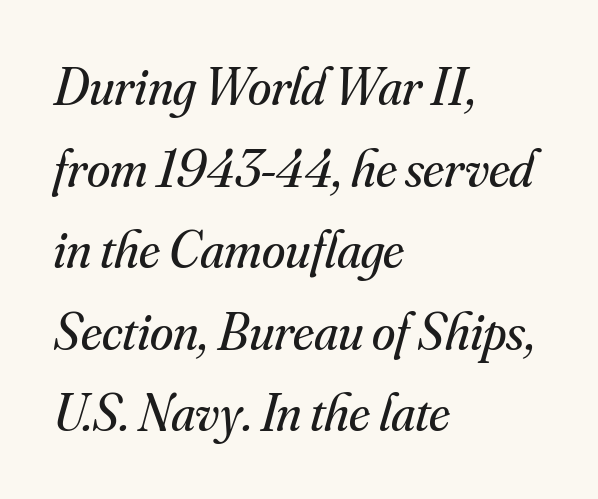
Q: Is the text bold? A: No.
Q: Is the text italic (slanted)? A: Yes, it leans right by about 16 degrees.
Q: Is the typeface a serif or a sans-serif typeface? A: Serif.
Q: Is the text underlined? A: No.
Q: How is the paragraph aligned? A: Left-aligned.
Q: Is the spacing between letters normal or unusually wide? A: Normal.
Q: Is the spacing between lines tight, normal or loose? A: Normal.
Q: Width (condensed, normal, or wide)? A: Normal.
Q: Stroke contrast? A: Medium.
Q: x-height? A: Small.
Q: Monospaced? A: No.
